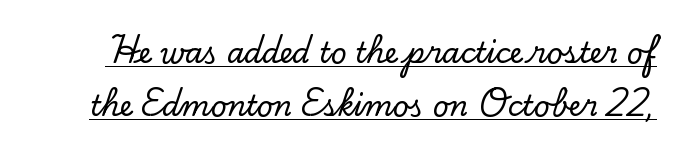
The image shows 28 px serif type; set line spacing 1.89x, normal letter spacing, underlined; low stroke contrast and a small x-height.
